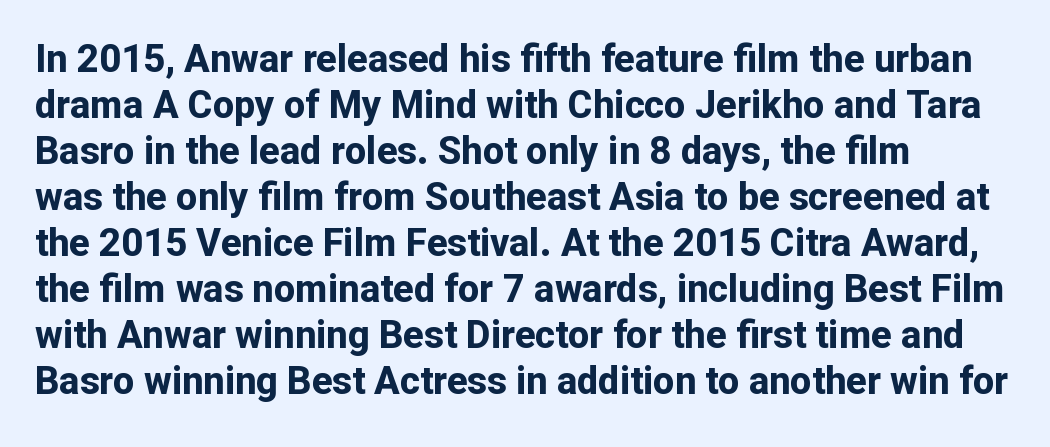
Q: Is the text bold? A: Yes.
Q: Is the text italic (slanted)? A: No, it is upright.
Q: Is the typeface a serif or a sans-serif typeface? A: Sans-serif.
Q: Is the text underlined? A: No.
Q: How is the paragraph aligned? A: Left-aligned.
Q: Is the spacing between letters normal or unusually wide? A: Normal.
Q: Width (condensed, normal, or wide)? A: Normal.
Q: Stroke contrast? A: Low.
Q: x-height? A: Medium.
Q: Monospaced? A: No.
